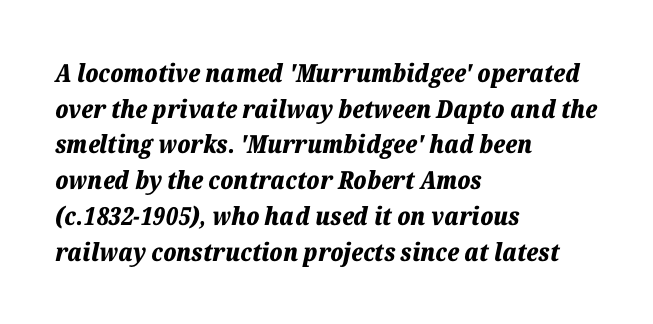
Q: Is the text bold? A: Yes.
Q: Is the text italic (slanted)? A: Yes, it leans right by about 12 degrees.
Q: Is the text underlined? A: No.
Q: How is the paragraph aligned? A: Left-aligned.
Q: Is the spacing between letters normal or unusually wide? A: Normal.
Q: Is the spacing between lines tight, normal or loose? A: Normal.
